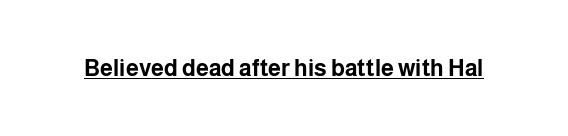
Heavy, bold letterforms. A rule runs beneath these lines of type. The type is set solid horizontally, with unmodified tracking. The lettering stays uniformly vertical, giving the passage a roman look.
